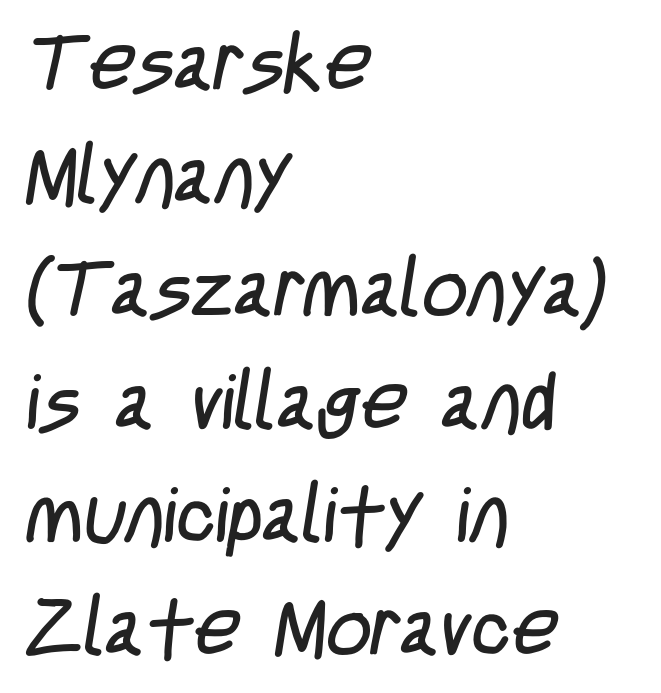
The image shows 79 px regular-weight, condensed sans-serif type; set left-aligned, normal line spacing (1.43x), normal letter spacing, not underlined; low stroke contrast and a large x-height.
